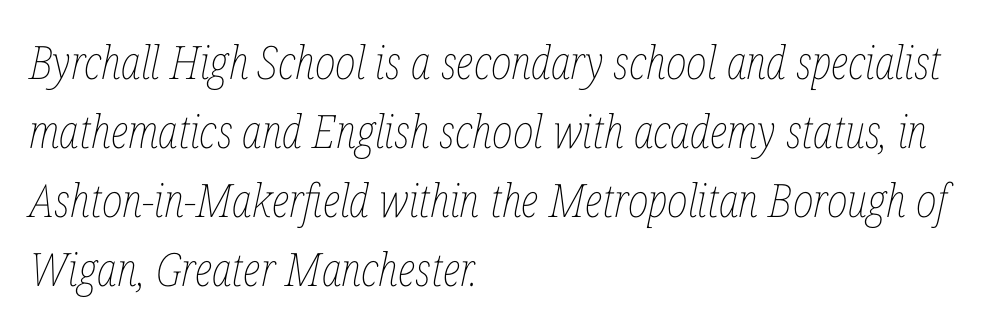
{"italic": "yes", "lean": "right", "slant_degrees": 12, "bold": "no", "weight": "thin", "width": "condensed", "stroke_contrast": "low", "x_height": "medium", "monospaced": "no", "underline": "no", "align": "left", "line_spacing": "normal", "line_spacing_ratio": 1.5, "letter_spacing": "normal", "letter_spacing_em": 0.0, "glyph_px": 46}
